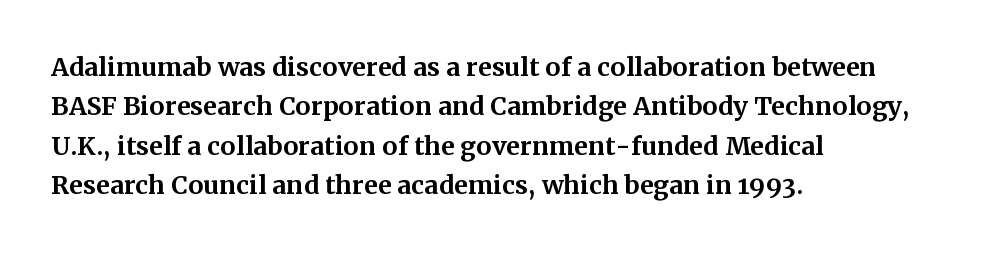
Evenly set lines give the paragraph a standard silhouette. Glance below the letters and you will spot only blank space. Typeset ragged right — the left edge is the straight one. This sample uses plain, unmodified letter spacing. Style check: upright. I'd describe the lettering as bold — thick and assertive.
